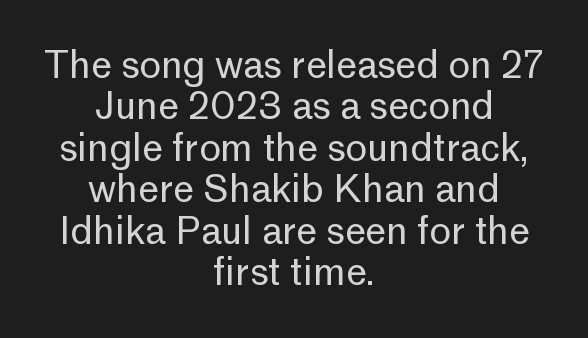
{"serif": "no", "italic": "no", "bold": "no", "weight": "regular", "width": "normal", "stroke_contrast": "low", "x_height": "medium", "monospaced": "no", "underline": "no", "align": "center", "line_spacing": "tight", "line_spacing_ratio": 1.12, "letter_spacing": "normal", "letter_spacing_em": 0.0, "glyph_px": 37}
